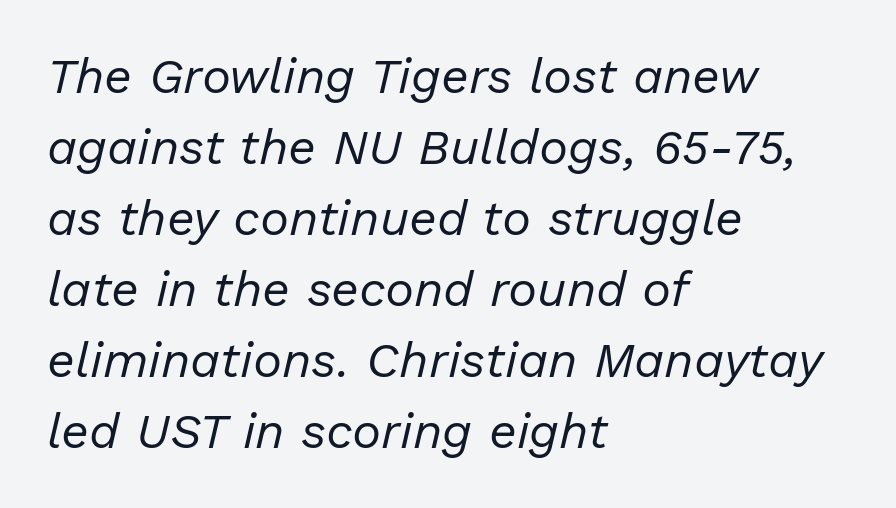
The image shows 49 px regular-weight type, italic (leaning right); set left-aligned, normal line spacing (1.45x), normal letter spacing, not underlined; low stroke contrast and a medium x-height.
